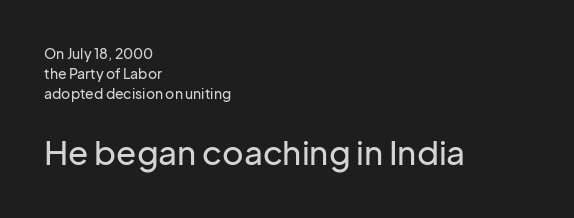
The zone under the glyphs is completely vacant. Small over large — that's the arrangement of the two blocks here. These lines keep a tight, regular rhythm from letter to letter. The lines in this sample share a left origin and differ only in where they stop.
